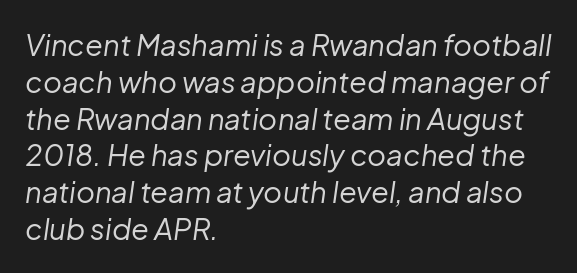
Q: Is the text bold? A: No.
Q: Is the text italic (slanted)? A: Yes, it leans right by about 8 degrees.
Q: Is the text underlined? A: No.
Q: How is the paragraph aligned? A: Left-aligned.
Q: Is the spacing between letters normal or unusually wide? A: Normal.
Q: Is the spacing between lines tight, normal or loose? A: Normal.
Q: Width (condensed, normal, or wide)? A: Normal.
Q: Stroke contrast? A: Low.
Q: x-height? A: Medium.
Q: Monospaced? A: No.
